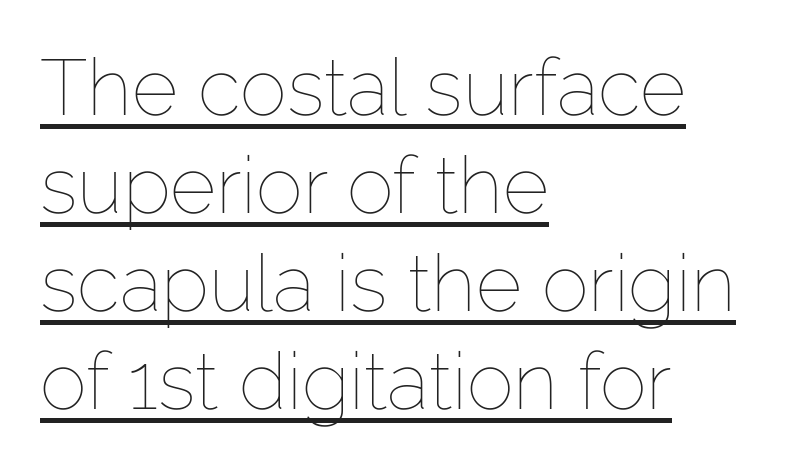
The image shows 79 px thin type, upright; set left-aligned, line spacing 1.24x, normal letter spacing, underlined; low stroke contrast and a medium x-height.
